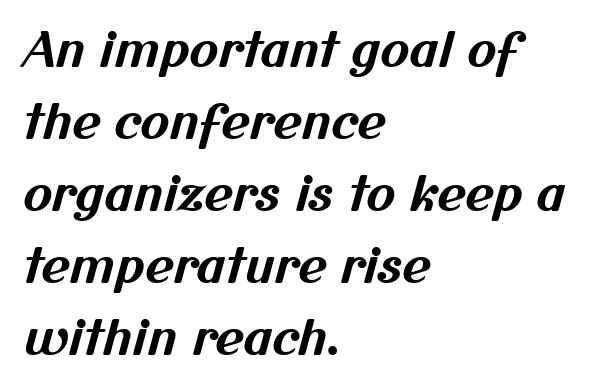
{"serif": "no", "bold": "yes", "weight": "bold", "width": "normal", "stroke_contrast": "medium", "x_height": "medium", "monospaced": "no", "underline": "no", "align": "left", "line_spacing": "normal", "line_spacing_ratio": 1.47, "letter_spacing": "normal", "letter_spacing_em": 0.0, "glyph_px": 49}
